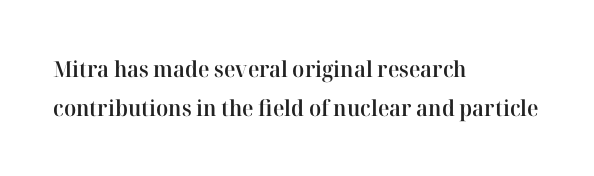
{"italic": "no", "bold": "semi", "underline": "no", "align": "left", "line_spacing_ratio": 1.76, "letter_spacing": "normal", "letter_spacing_em": 0.0, "glyph_px": 22}
